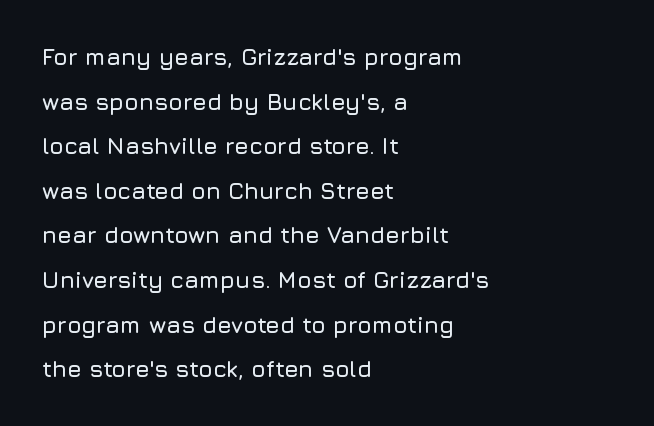
The image shows 23 px text type, upright; set left-aligned, loose line spacing (1.94x), normal letter spacing, not underlined.
